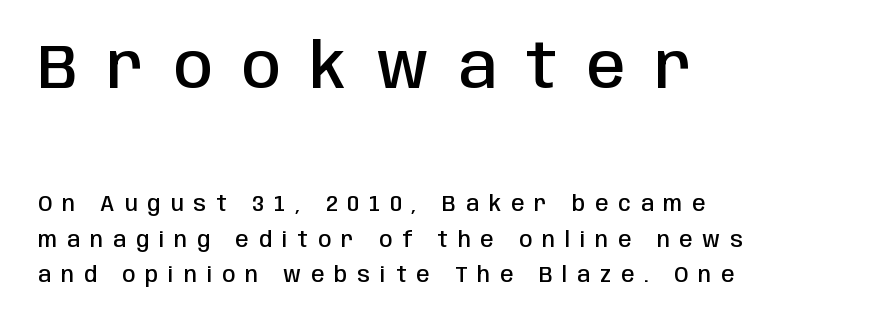
{"serif": "no", "italic": "no", "bold": "semi", "weight": "semibold", "width": "condensed", "stroke_contrast": "low", "x_height": "large", "monospaced": "no", "underline": "no", "align": "left", "line_spacing_ratio": 1.71, "letter_spacing": "wide", "letter_spacing_em": 0.48, "larger_block": "first", "size_ratio": 2.95, "glyph_px": 62}
